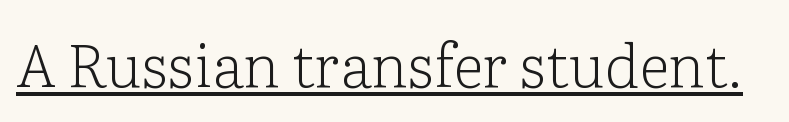
{"serif": "yes", "italic": "no", "bold": "no", "weight": "light", "width": "normal", "stroke_contrast": "low", "x_height": "medium", "monospaced": "no", "underline": "yes", "letter_spacing": "normal", "letter_spacing_em": 0.0, "glyph_px": 60}
